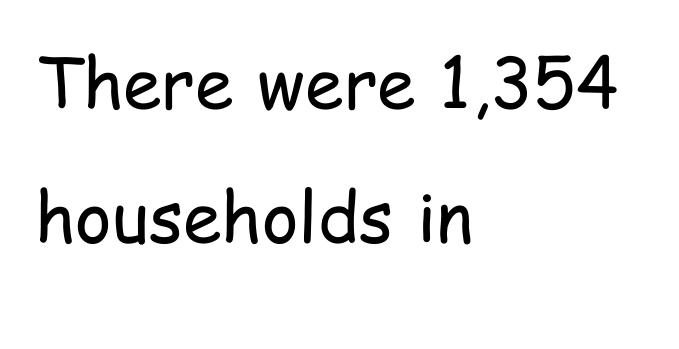
Are there feet on the stems? There aren't — it's a sans. Is this a fixed-width face? No — the glyphs have proportional, varying widths. The weight would be labelled regular, book, light, or lighter still. Letters rest on an invisible, unmarked baseline. Compared with a centered layout, this one pins lines to the left instead. Students, observe: this is what heavily led, spacious text looks like.
